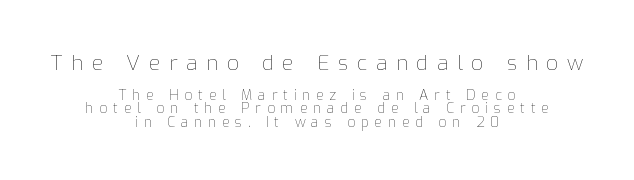
Q: Is the text bold? A: No.
Q: Is the text italic (slanted)? A: No, it is upright.
Q: Is the text underlined? A: No.
Q: How is the paragraph aligned? A: Centered.
Q: Is the spacing between letters normal or unusually wide? A: Unusually wide.
Q: Is the spacing between lines tight, normal or loose? A: Tight.
Q: Which block of text is set in a larger size, the first (top) or the second (bottom)? A: The first (top) one.
